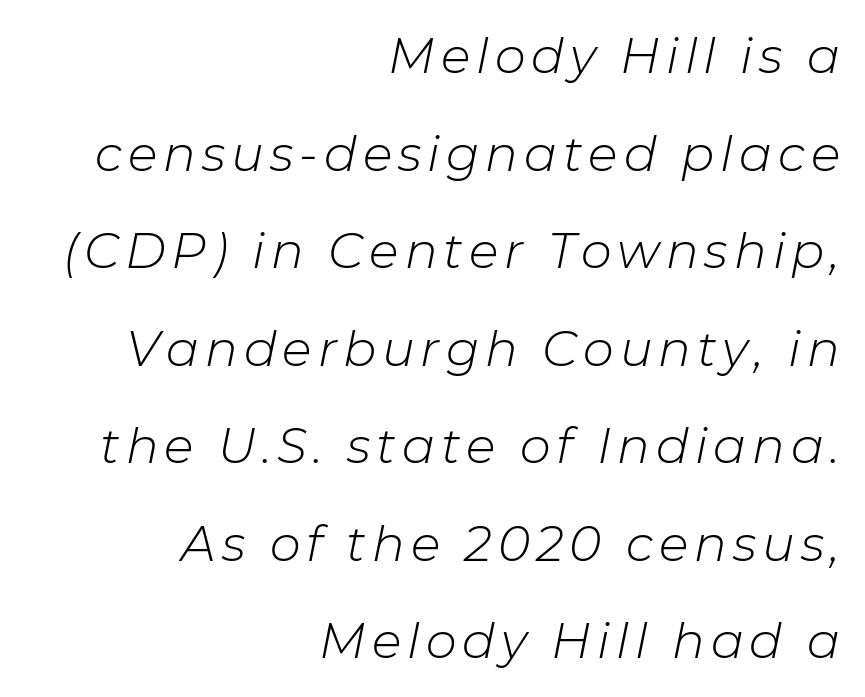
{"italic": "yes", "lean": "right", "slant_degrees": 11, "bold": "no", "weight": "light", "width": "normal", "stroke_contrast": "low", "x_height": "medium", "monospaced": "no", "underline": "no", "align": "right", "line_spacing": "loose", "line_spacing_ratio": 1.99, "glyph_px": 49}
